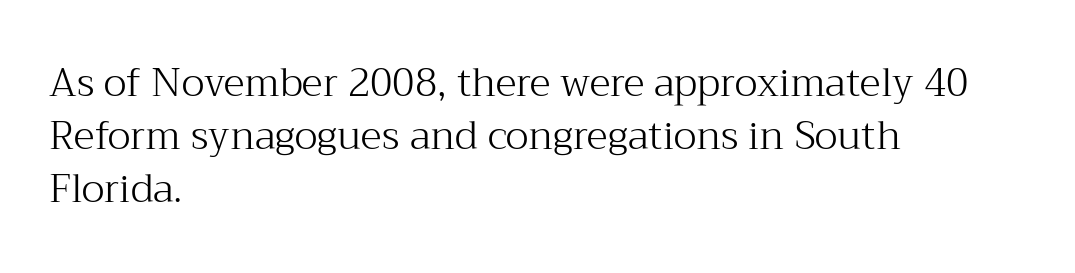
If you drew a line through each stem, it would be perfectly vertical. Quick note: underline off. These lines keep a tight, regular rhythm from letter to letter. The rendering anchors every line to the left-hand side. Honestly, the row spacing looks completely unremarkable. These lines are rendered in a variable-pitch font.
